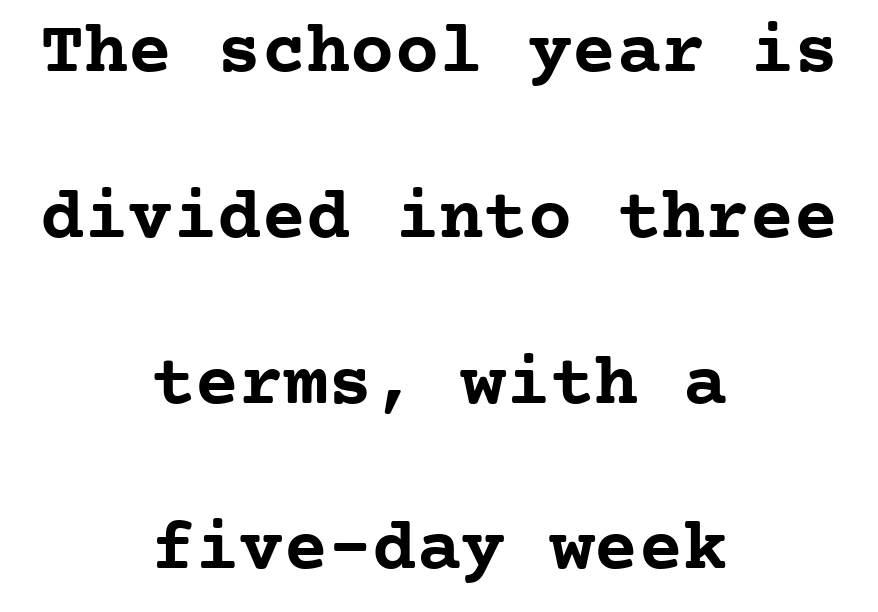
The image shows 74 px semibold serif type, upright, monospaced; set centered, loose line spacing (2.24x), normal letter spacing, not underlined; low stroke contrast and a medium x-height.
